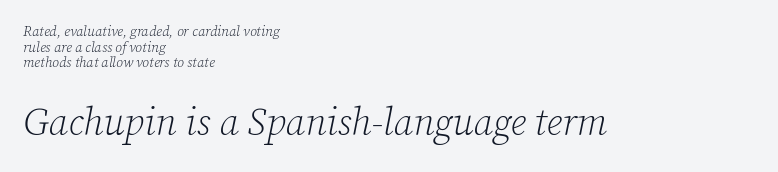
The image shows 38 px light serif type, italic (leaning right); set left-aligned, tight line spacing (1.11x), normal letter spacing, not underlined; the second (bottom) block is 2.71x larger; low stroke contrast and a medium x-height.
